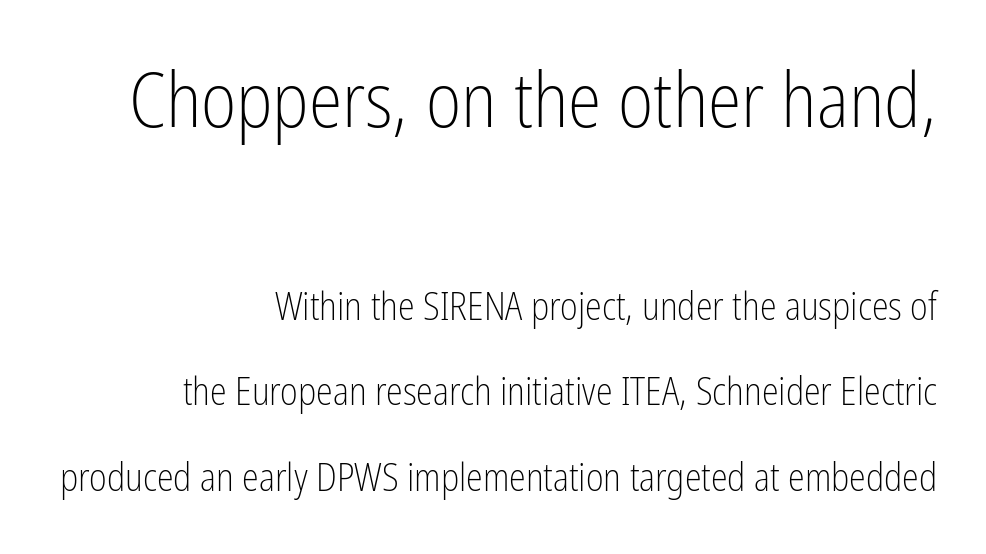
{"serif": "no", "italic": "no", "bold": "no", "weight": "light", "width": "condensed", "stroke_contrast": "low", "x_height": "medium", "monospaced": "no", "underline": "no", "align": "right", "line_spacing": "loose", "line_spacing_ratio": 2.25, "letter_spacing": "normal", "letter_spacing_em": 0.0, "larger_block": "first", "size_ratio": 2.0, "glyph_px": 76}
